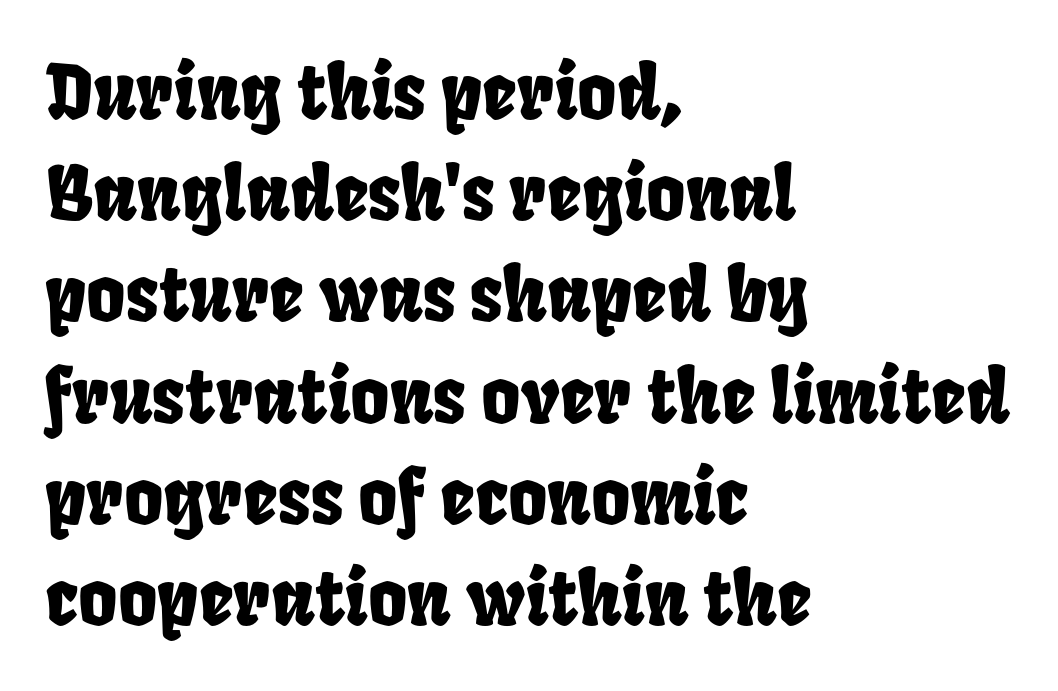
Q: Is the text underlined? A: No.
Q: How is the paragraph aligned? A: Left-aligned.
Q: Is the spacing between letters normal or unusually wide? A: Normal.
Q: Is the spacing between lines tight, normal or loose? A: Normal.
Q: Width (condensed, normal, or wide)? A: Condensed.
Q: Stroke contrast? A: Low.
Q: x-height? A: Large.
Q: Monospaced? A: No.
